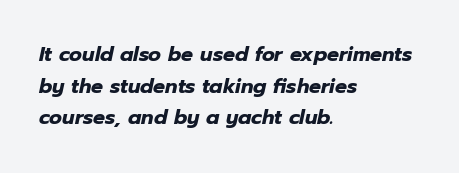
Q: Is the text bold? A: Yes.
Q: Is the text italic (slanted)? A: Yes, it leans right by about 12 degrees.
Q: Is the text underlined? A: No.
Q: How is the paragraph aligned? A: Left-aligned.
Q: Is the spacing between letters normal or unusually wide? A: Normal.
Q: Is the spacing between lines tight, normal or loose? A: Normal.
